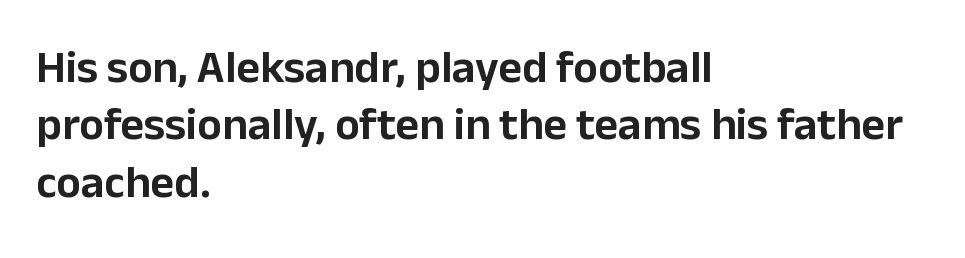
Q: Is the text italic (slanted)? A: No, it is upright.
Q: Is the typeface a serif or a sans-serif typeface? A: Sans-serif.
Q: Is the text underlined? A: No.
Q: How is the paragraph aligned? A: Left-aligned.
Q: Is the spacing between letters normal or unusually wide? A: Normal.
Q: Is the spacing between lines tight, normal or loose? A: Normal.
Q: Width (condensed, normal, or wide)? A: Normal.
Q: Stroke contrast? A: Low.
Q: x-height? A: Medium.
Q: Monospaced? A: No.
